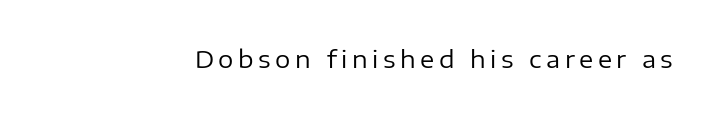
{"italic": "no", "bold": "no", "underline": "no", "glyph_px": 24}
